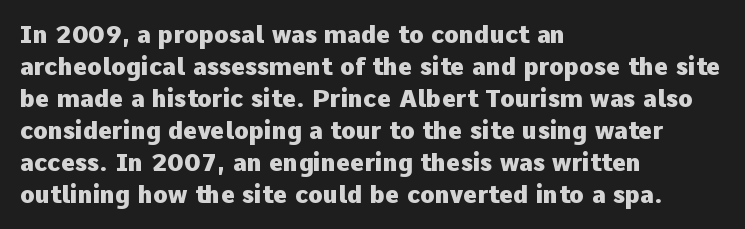
{"italic": "no", "bold": "yes", "underline": "no", "align": "left", "line_spacing": "normal", "line_spacing_ratio": 1.33, "letter_spacing": "normal", "letter_spacing_em": 0.0, "glyph_px": 24}
